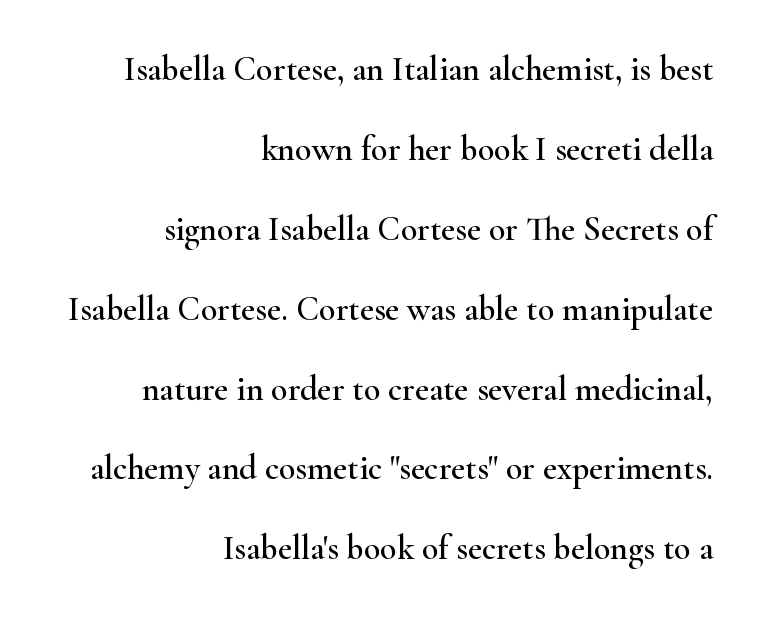
Q: Is the text italic (slanted)? A: No, it is upright.
Q: Is the typeface a serif or a sans-serif typeface? A: Serif.
Q: Is the text underlined? A: No.
Q: How is the paragraph aligned? A: Right-aligned.
Q: Is the spacing between letters normal or unusually wide? A: Normal.
Q: Is the spacing between lines tight, normal or loose? A: Loose.
Q: Width (condensed, normal, or wide)? A: Wide.
Q: Stroke contrast? A: High.
Q: x-height? A: Small.
Q: Monospaced? A: No.
